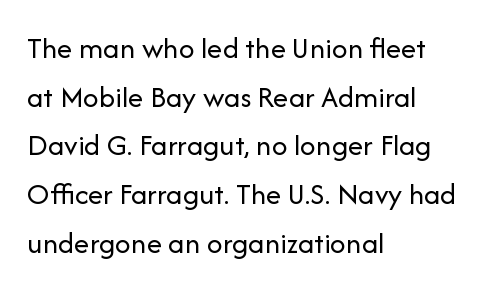
Q: Is the text bold? A: No.
Q: Is the text italic (slanted)? A: No, it is upright.
Q: Is the typeface a serif or a sans-serif typeface? A: Sans-serif.
Q: Is the text underlined? A: No.
Q: How is the paragraph aligned? A: Left-aligned.
Q: Is the spacing between letters normal or unusually wide? A: Normal.
Q: Is the spacing between lines tight, normal or loose? A: Normal.
Q: Width (condensed, normal, or wide)? A: Normal.
Q: Stroke contrast? A: Low.
Q: x-height? A: Medium.
Q: Monospaced? A: No.
